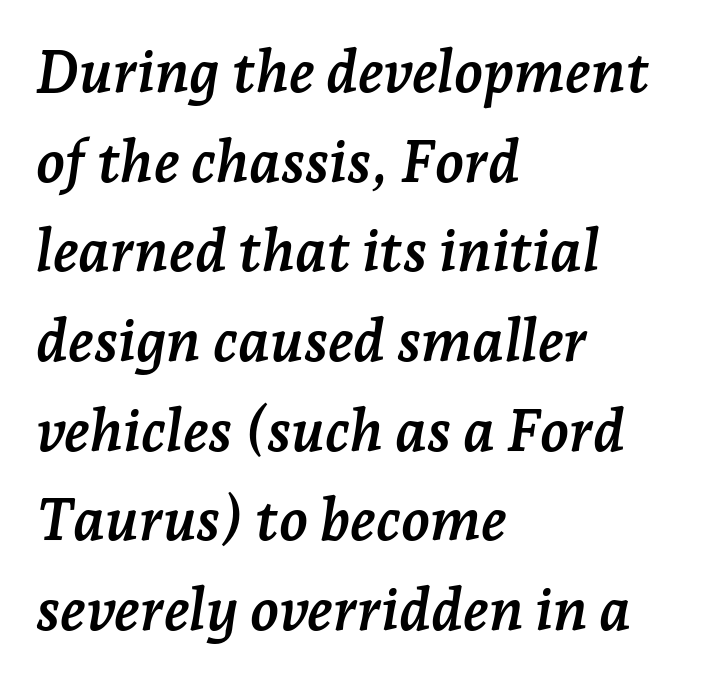
The image shows 59 px semibold serif type, italic (leaning right); set left-aligned, normal line spacing (1.52x), normal letter spacing, not underlined; low stroke contrast and a medium x-height.
